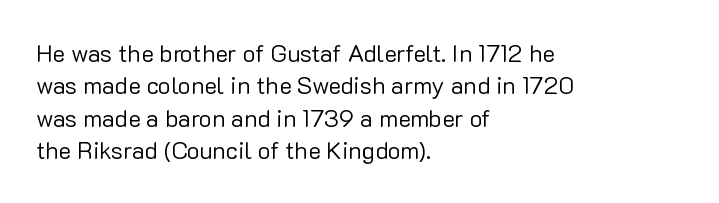
Q: Is the text bold? A: No.
Q: Is the text italic (slanted)? A: No, it is upright.
Q: Is the text underlined? A: No.
Q: How is the paragraph aligned? A: Left-aligned.
Q: Is the spacing between letters normal or unusually wide? A: Normal.
Q: Is the spacing between lines tight, normal or loose? A: Normal.
